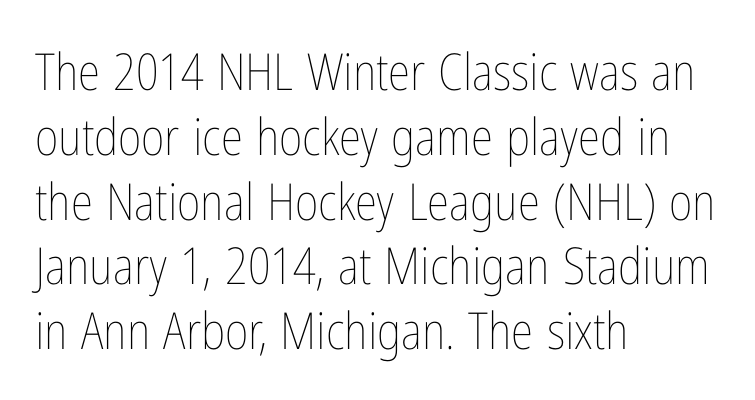
{"italic": "no", "bold": "no", "weight": "thin", "width": "condensed", "stroke_contrast": "low", "x_height": "medium", "monospaced": "no", "underline": "no", "align": "left", "line_spacing": "normal", "line_spacing_ratio": 1.27, "letter_spacing": "normal", "letter_spacing_em": 0.0, "glyph_px": 51}
